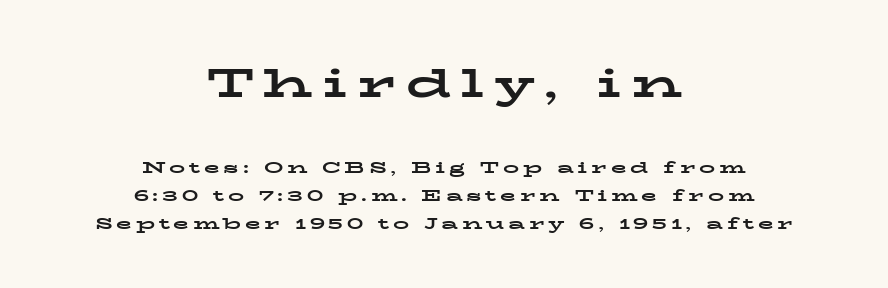
The image shows 40 px bold, wide serif type, upright; set centered, line spacing 1.77x, unusually wide letter spacing (+0.24 em), not underlined; the first (top) block is 2.5x larger; low stroke contrast and a medium x-height.
